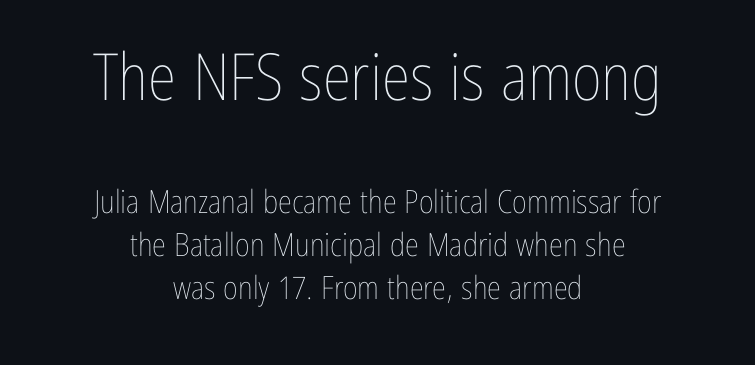
The face used here is proportionally spaced, like ordinary book or web type. Here the first block reads like a headline and the second like body copy. Is there much room between lines? A standard amount, neither cramped nor airy. Teacher's note: observe the equal gaps on both sides — that is centered alignment. Heft: none added — not bold. What stands out about the letter spacing? Nothing — it is the standard amount.
